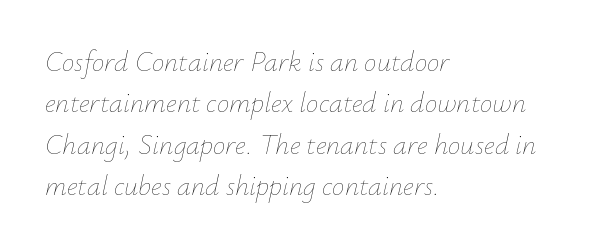
Each row of text sits above clean, open space. The lettering tilts uniformly, giving the passage an italic look. No letter is thick-stroked: the sample isn't bold. Default kerning and tracking; the words read as compact shapes. Layout note: lines flush left. The space between consecutive lines is moderate.
